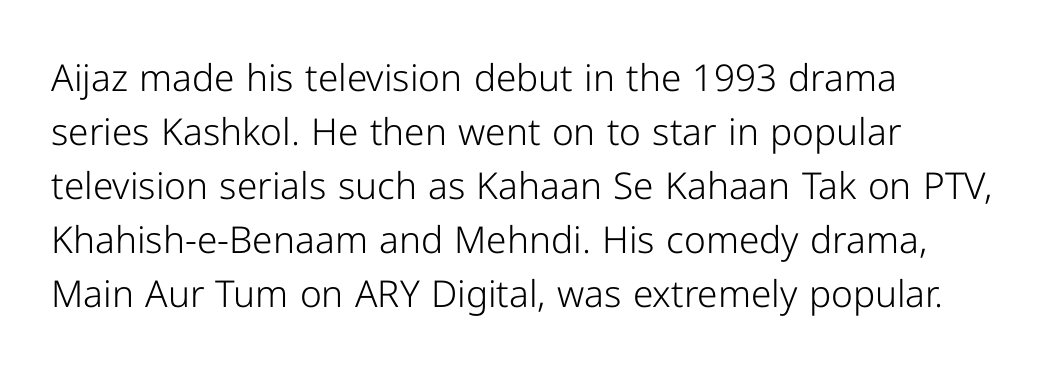
Q: Is the text bold? A: No.
Q: Is the text italic (slanted)? A: No, it is upright.
Q: Is the typeface a serif or a sans-serif typeface? A: Sans-serif.
Q: Is the text underlined? A: No.
Q: How is the paragraph aligned? A: Left-aligned.
Q: Is the spacing between letters normal or unusually wide? A: Normal.
Q: Is the spacing between lines tight, normal or loose? A: Normal.
Q: Width (condensed, normal, or wide)? A: Normal.
Q: Stroke contrast? A: Low.
Q: x-height? A: Medium.
Q: Monospaced? A: No.
